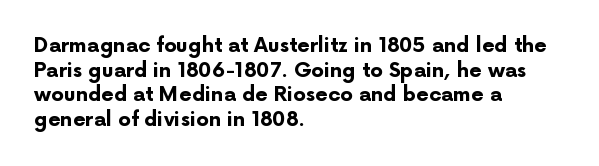
The image shows 20 px bold type, upright; set left-aligned, line spacing 1.23x, normal letter spacing, not underlined.
